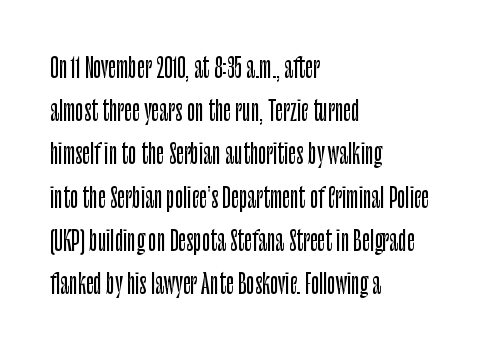
{"italic": "no", "underline": "no", "align": "left", "line_spacing": "normal", "line_spacing_ratio": 1.6, "letter_spacing": "normal", "letter_spacing_em": 0.0, "glyph_px": 27}
